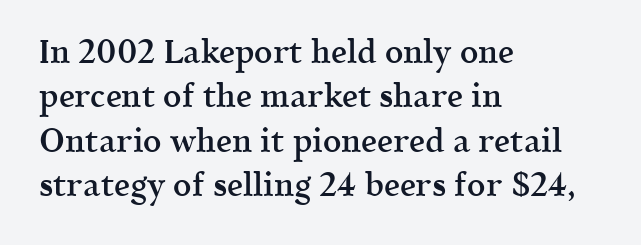
The image shows 32 px semibold serif type, upright; set left-aligned, normal line spacing (1.39x), normal letter spacing, not underlined; a medium x-height.
